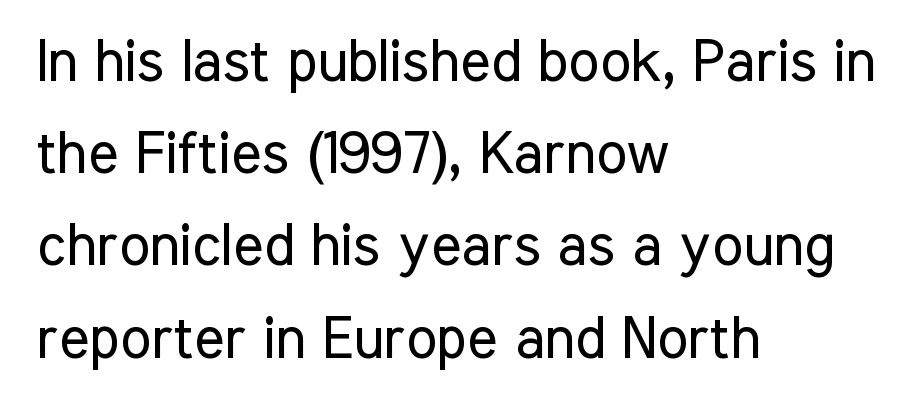
The image shows 58 px regular-weight, condensed sans-serif type, upright; set left-aligned, normal line spacing (1.59x), normal letter spacing, not underlined; low stroke contrast and a medium x-height.
